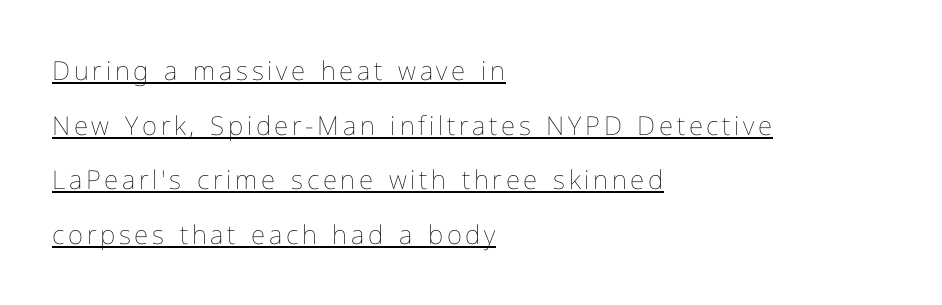
The image shows 26 px text type, upright; set left-aligned, loose line spacing (2.1x), underlined.
